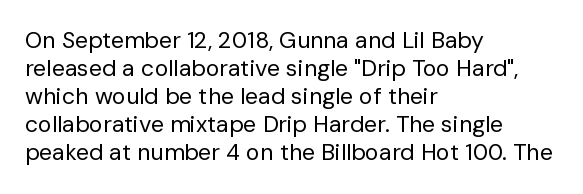
The image shows 23 px text type, upright; set left-aligned, line spacing 1.22x, normal letter spacing, not underlined.
